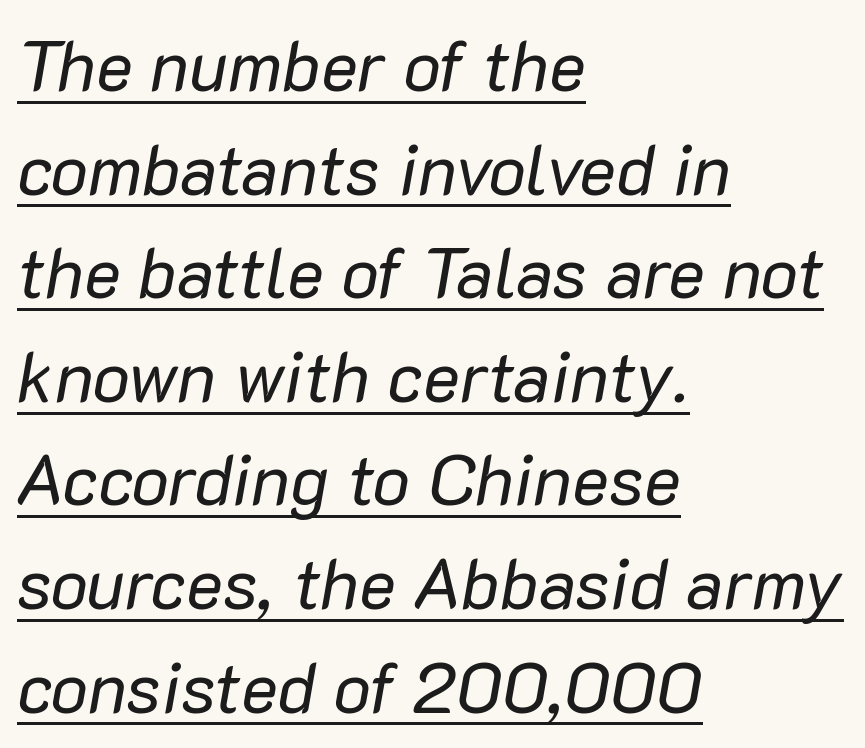
The axis of the letterforms is tilted away from vertical. This reads as an unemphasized weight, regular at the heaviest. Which margin do the lines hug? The left one — the right edge is uneven. Each word holds together tightly as a unit, with standard inter-letter gaps. The passage shown is typed in a proportional face where columns would drift. Rows of type keep a routine distance in the vertical direction.
